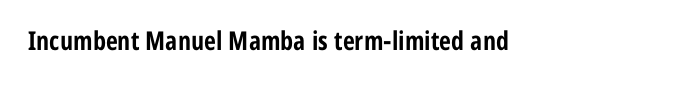
{"italic": "no", "bold": "yes", "underline": "no", "letter_spacing": "normal", "letter_spacing_em": 0.0, "glyph_px": 26}
